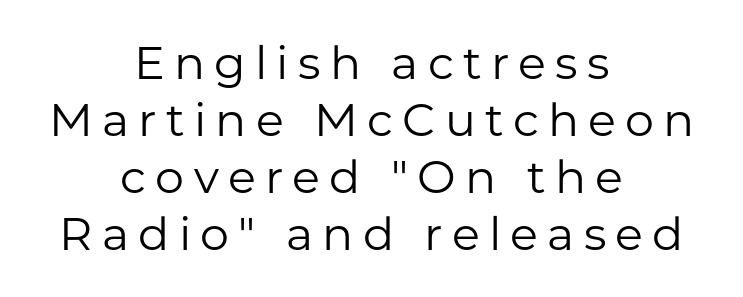
The image shows 46 px regular-weight sans-serif type, upright; set centered, line spacing 1.24x, unusually wide letter spacing (+0.2 em), not underlined; low stroke contrast and a medium x-height.
